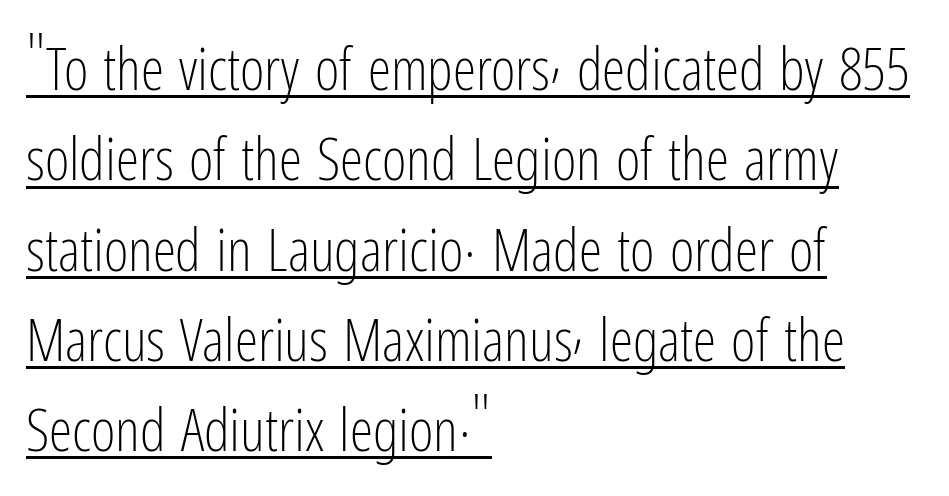
Q: Is the text bold? A: No.
Q: Is the text italic (slanted)? A: No, it is upright.
Q: Is the typeface a serif or a sans-serif typeface? A: Sans-serif.
Q: Is the text underlined? A: Yes.
Q: How is the paragraph aligned? A: Left-aligned.
Q: Is the spacing between letters normal or unusually wide? A: Normal.
Q: Is the spacing between lines tight, normal or loose? A: Normal.
Q: Width (condensed, normal, or wide)? A: Condensed.
Q: Stroke contrast? A: Low.
Q: x-height? A: Medium.
Q: Monospaced? A: No.
